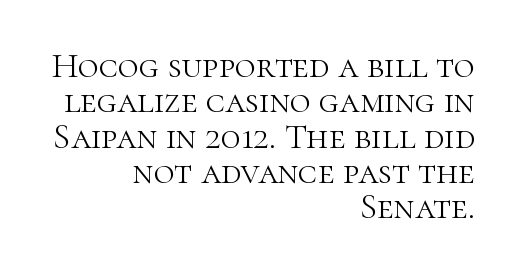
The image shows 36 px light serif type, upright; set right-aligned, tight line spacing (0.98x), normal letter spacing, not underlined; high stroke contrast and a medium x-height.
